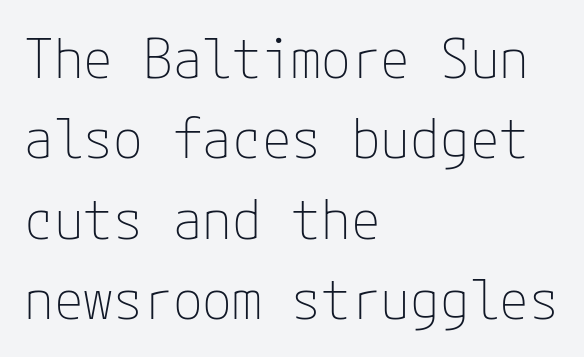
The image shows 54 px thin sans-serif type, upright; set left-aligned, normal line spacing (1.49x), normal letter spacing, not underlined; low stroke contrast and a medium x-height.
